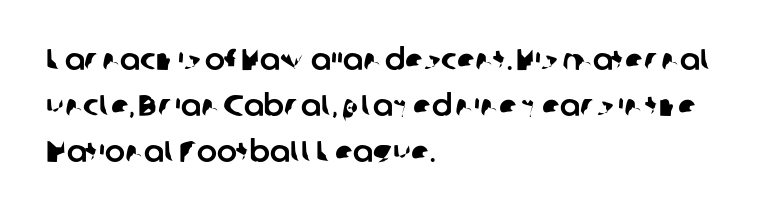
{"serif": "no", "width": "normal", "stroke_contrast": "low", "x_height": "medium", "monospaced": "no", "underline": "no", "align": "left", "line_spacing": "normal", "line_spacing_ratio": 1.53, "letter_spacing": "normal", "letter_spacing_em": 0.0, "glyph_px": 30}
